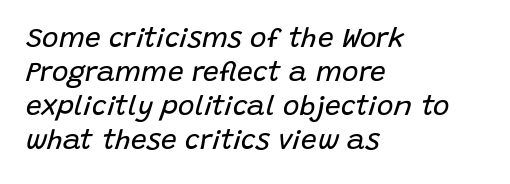
The image shows 28 px regular-weight type, italic (leaning right); set left-aligned, line spacing 1.22x, normal letter spacing, not underlined; low stroke contrast and a large x-height.
